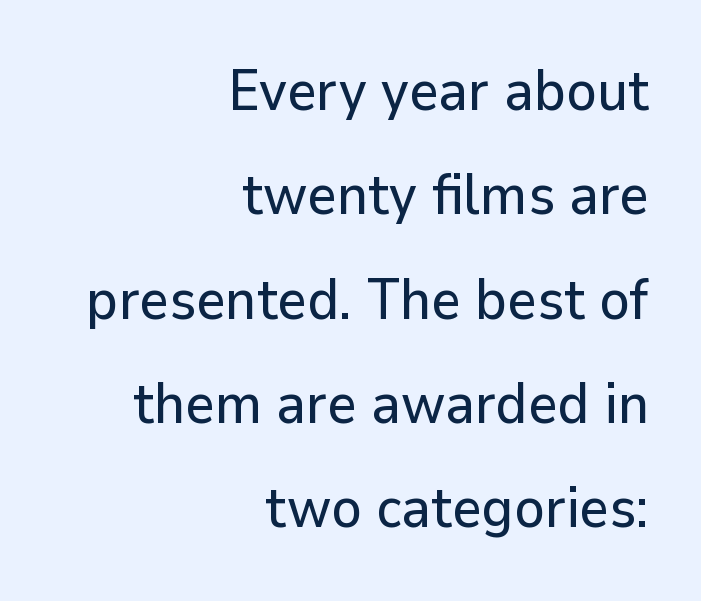
Q: Is the text italic (slanted)? A: No, it is upright.
Q: Is the typeface a serif or a sans-serif typeface? A: Sans-serif.
Q: Is the text underlined? A: No.
Q: How is the paragraph aligned? A: Right-aligned.
Q: Is the spacing between letters normal or unusually wide? A: Normal.
Q: Width (condensed, normal, or wide)? A: Normal.
Q: Stroke contrast? A: Low.
Q: x-height? A: Medium.
Q: Monospaced? A: No.
